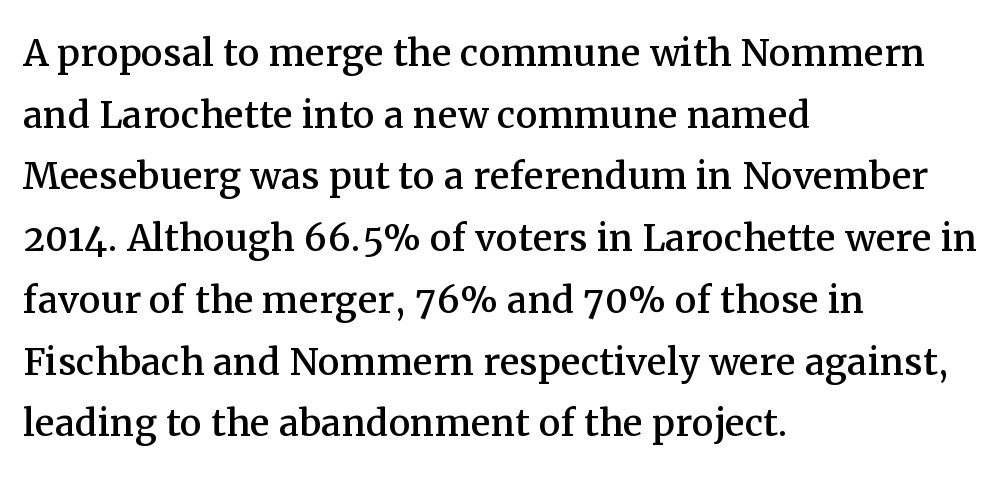
Q: Is the text italic (slanted)? A: No, it is upright.
Q: Is the typeface a serif or a sans-serif typeface? A: Serif.
Q: Is the text underlined? A: No.
Q: How is the paragraph aligned? A: Left-aligned.
Q: Is the spacing between letters normal or unusually wide? A: Normal.
Q: Is the spacing between lines tight, normal or loose? A: Normal.
Q: Width (condensed, normal, or wide)? A: Normal.
Q: Stroke contrast? A: Medium.
Q: x-height? A: Medium.
Q: Monospaced? A: No.
